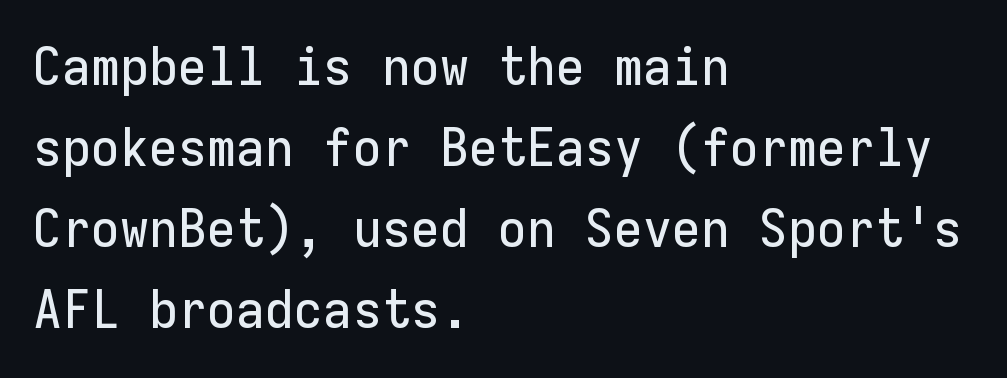
Is this a fixed-width face? Yes — each glyph sits in an identical cell. Normally led — the rows are evenly, conventionally spaced. Type without underlining. Notice how the stems are strictly vertical — no italics here. The letters sit at their default tracking, neither squeezed nor spread.
